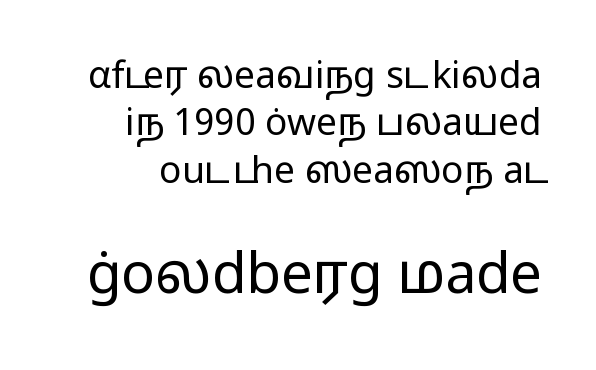
Block two is the big one; block one sits smaller above it. The rendering keeps characters at their native spacing. The typeface chosen for these lines omits serifs. Weight: not bold — regular or lighter. Here the designer chose a conventional face with non-uniform glyph widths.
